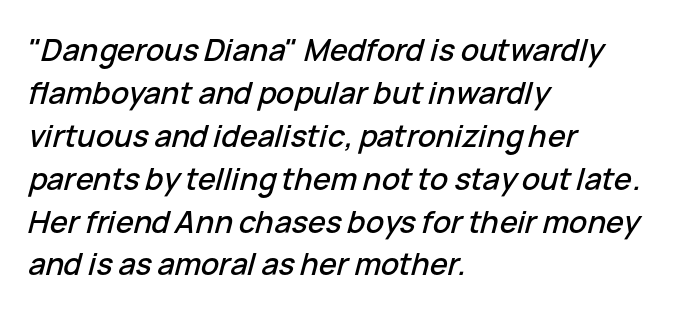
The image shows 30 px text type, italic (leaning right); set left-aligned, normal line spacing (1.43x), normal letter spacing, not underlined; low stroke contrast and a medium x-height.
